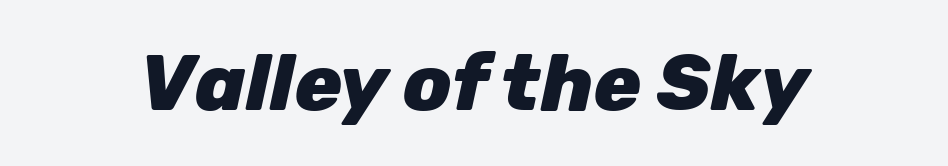
The letters advance in unequal steps, a hallmark of proportional type. A typesetter would mark this as italic. The baseline area is clear. In terms of weight, the rendering is a true, heavy bold. Caption: standard tracking, unaltered.
